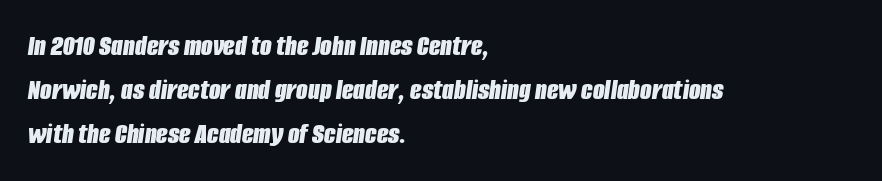
{"italic": "yes", "lean": "right", "slant_degrees": 8, "bold": "yes", "weight": "bold", "width": "condensed", "stroke_contrast": "low", "x_height": "large", "monospaced": "no", "underline": "no", "align": "left", "line_spacing": "normal", "line_spacing_ratio": 1.47, "letter_spacing": "normal", "letter_spacing_em": 0.0, "glyph_px": 30}
